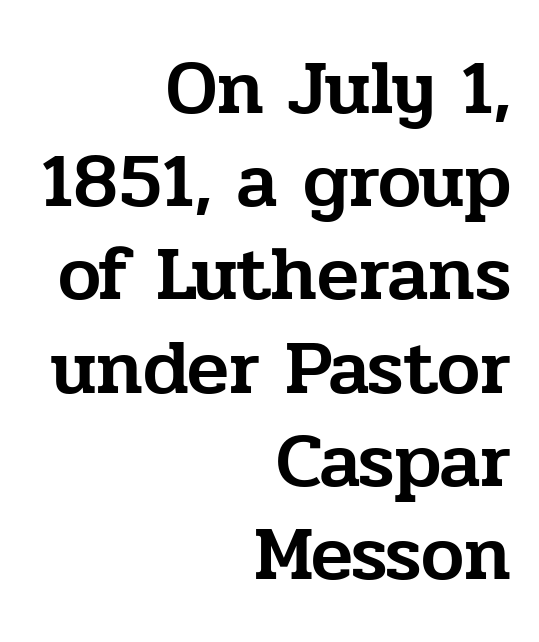
The image shows 77 px serif type, upright; set right-aligned, line spacing 1.21x, normal letter spacing, not underlined; low stroke contrast and a medium x-height.
